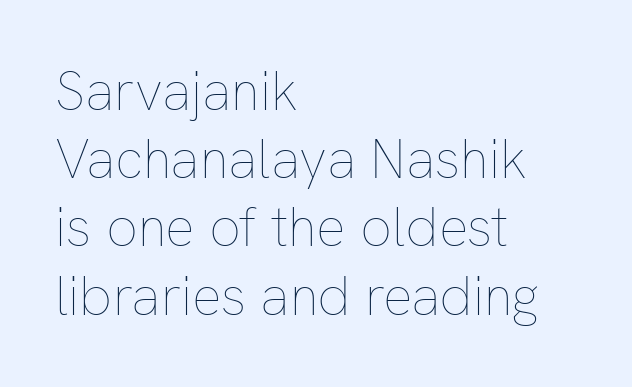
{"italic": "no", "bold": "no", "weight": "thin", "width": "normal", "stroke_contrast": "low", "x_height": "medium", "monospaced": "no", "underline": "no", "align": "left", "line_spacing_ratio": 1.24, "letter_spacing": "normal", "letter_spacing_em": 0.0, "glyph_px": 55}
